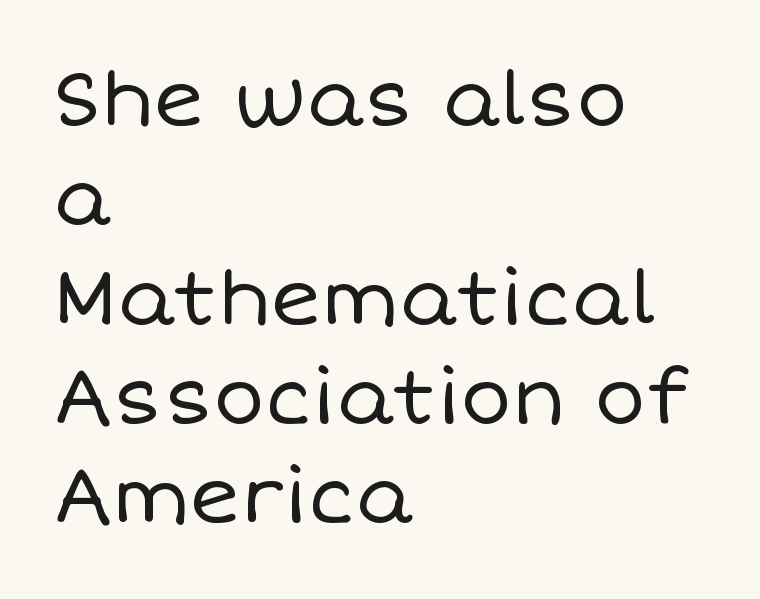
Each new line begins a customary step beneath the previous one. When letters stand straight like this, we call the style roman or upright. The face looks like a standard text weight, possibly lighter. Words float on clear page, feet unadorned. The letters advance in unequal steps, a hallmark of proportional type.
